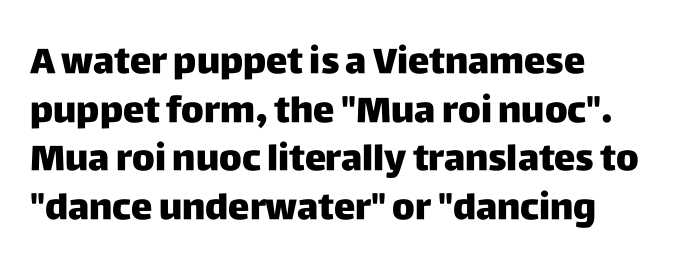
The image shows 36 px sans-serif type, upright; set left-aligned, normal line spacing (1.35x), normal letter spacing, not underlined; low stroke contrast and a large x-height.
